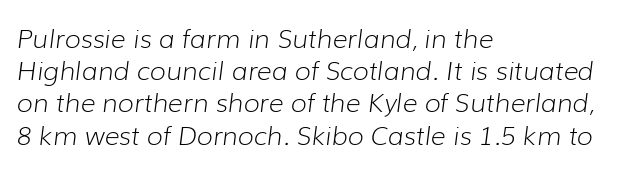
{"italic": "yes", "lean": "right", "slant_degrees": 7, "bold": "no", "underline": "no", "align": "left", "line_spacing_ratio": 1.24, "letter_spacing": "normal", "letter_spacing_em": 0.0, "glyph_px": 26}
